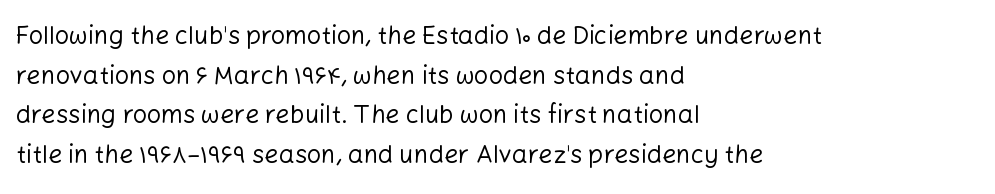
The image shows 25 px text type, upright; set left-aligned, normal line spacing (1.59x), normal letter spacing, not underlined.
